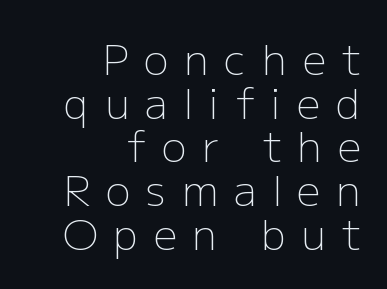
The image shows 42 px light sans-serif type, upright; set right-aligned, tight line spacing (1.04x), unusually wide letter spacing (+0.37 em), not underlined; low stroke contrast and a medium x-height.
